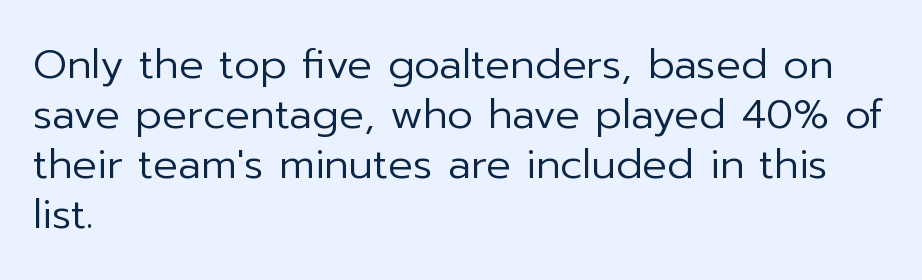
Stroke terminals: plain, sans-serif. Unlike italic type, these characters show no tilt at all. Weight class: somewhere from thin through regular. Character widths vary here, with narrow letters taking less room than wide ones.
